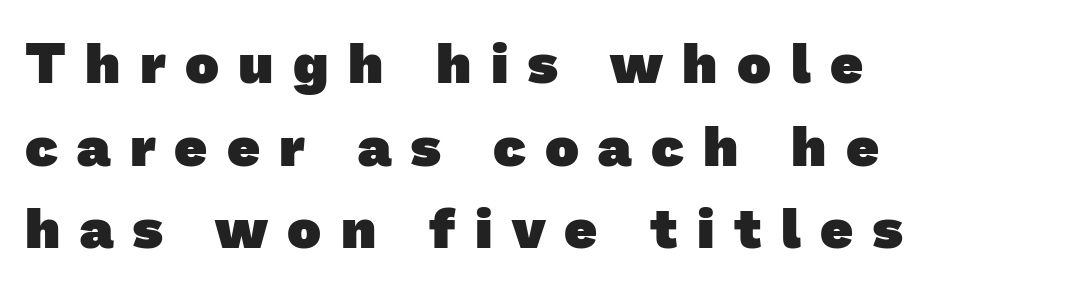
Q: Is the text bold? A: Yes.
Q: Is the typeface a serif or a sans-serif typeface? A: Sans-serif.
Q: Is the text underlined? A: No.
Q: How is the paragraph aligned? A: Left-aligned.
Q: Is the spacing between letters normal or unusually wide? A: Unusually wide.
Q: Is the spacing between lines tight, normal or loose? A: Normal.
Q: Width (condensed, normal, or wide)? A: Normal.
Q: Stroke contrast? A: Low.
Q: x-height? A: Medium.
Q: Monospaced? A: No.
